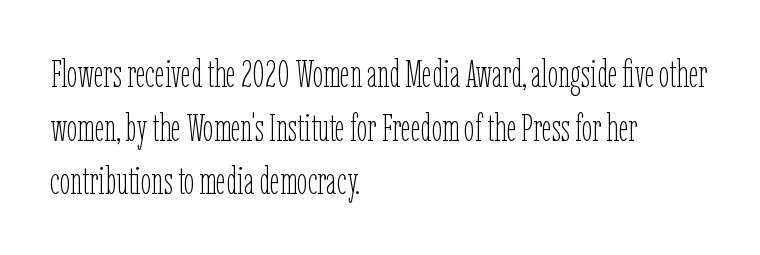
Q: Is the text bold? A: No.
Q: Is the text italic (slanted)? A: No, it is upright.
Q: Is the text underlined? A: No.
Q: How is the paragraph aligned? A: Left-aligned.
Q: Is the spacing between letters normal or unusually wide? A: Normal.
Q: Is the spacing between lines tight, normal or loose? A: Normal.
Q: Width (condensed, normal, or wide)? A: Condensed.
Q: Stroke contrast? A: Low.
Q: x-height? A: Medium.
Q: Monospaced? A: No.
